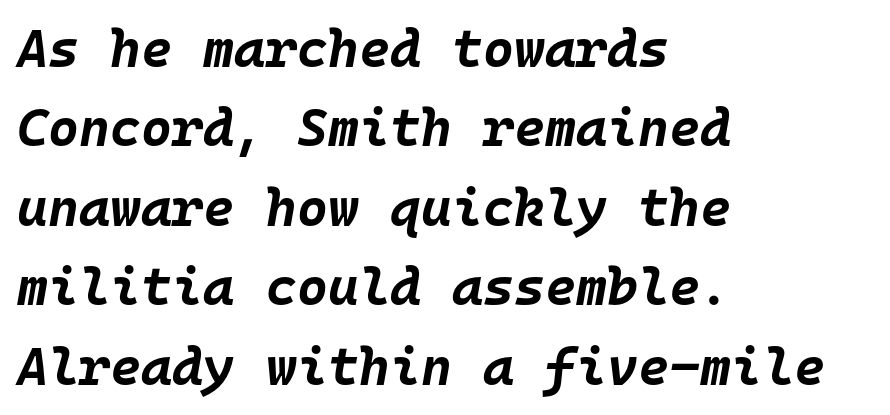
Q: Is the text bold? A: Yes.
Q: Is the text italic (slanted)? A: Yes, it leans right by about 10 degrees.
Q: Is the text underlined? A: No.
Q: How is the paragraph aligned? A: Left-aligned.
Q: Is the spacing between letters normal or unusually wide? A: Normal.
Q: Is the spacing between lines tight, normal or loose? A: Normal.
Q: Width (condensed, normal, or wide)? A: Normal.
Q: Stroke contrast? A: Low.
Q: x-height? A: Large.
Q: Monospaced? A: Yes.
